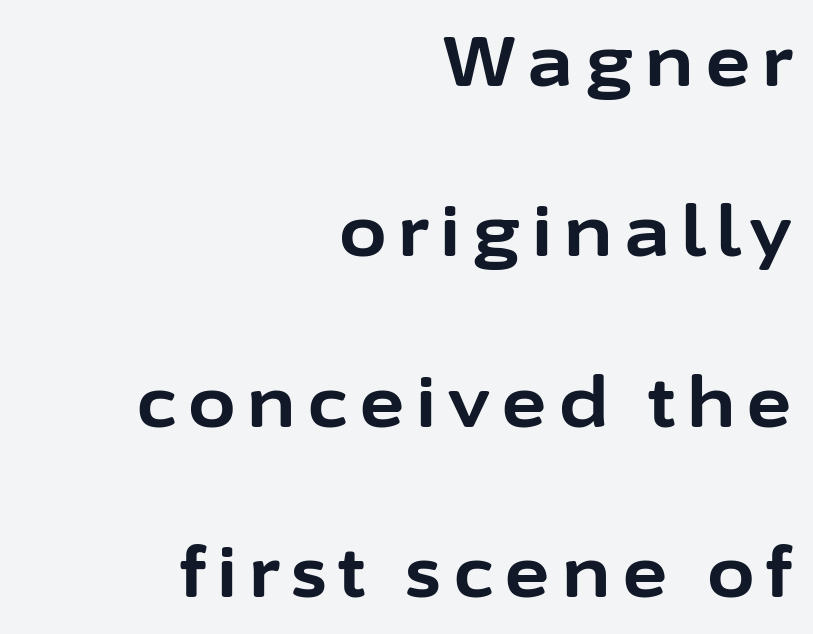
{"serif": "no", "italic": "no", "bold": "yes", "weight": "bold", "width": "normal", "stroke_contrast": "low", "x_height": "medium", "monospaced": "no", "underline": "no", "align": "right", "line_spacing": "loose", "line_spacing_ratio": 2.47, "glyph_px": 69}
